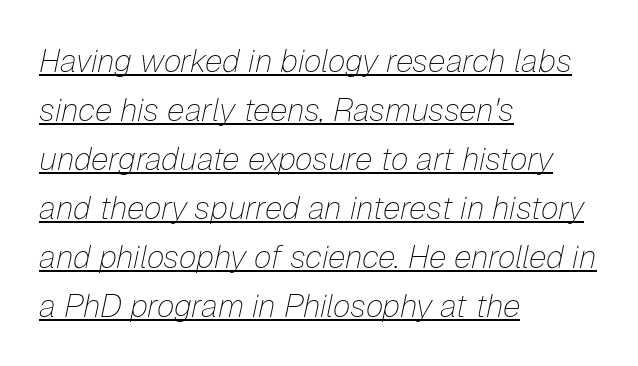
{"italic": "yes", "lean": "right", "slant_degrees": 12, "bold": "no", "weight": "thin", "width": "normal", "stroke_contrast": "low", "x_height": "medium", "monospaced": "no", "underline": "yes", "align": "left", "line_spacing": "normal", "line_spacing_ratio": 1.53, "letter_spacing": "normal", "letter_spacing_em": 0.0, "glyph_px": 32}
